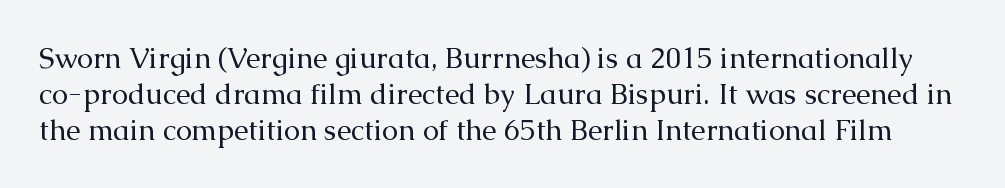
The image shows 29 px regular-weight serif type, upright; set line spacing 1.24x, normal letter spacing, not underlined; medium stroke contrast and a medium x-height.
